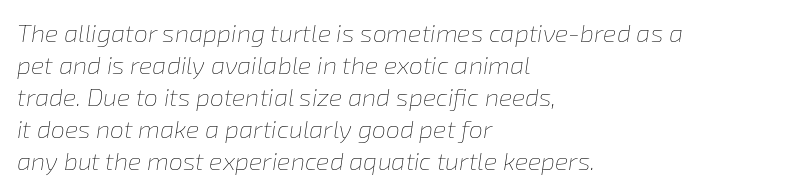
The image shows 25 px text type, italic (leaning right); set left-aligned, normal line spacing (1.28x), normal letter spacing, not underlined.
